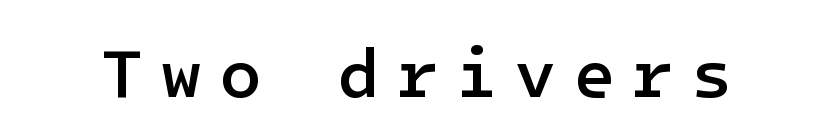
In terms of letterspacing, this is a distinctly airy, spread setting. Nothing sits at the stroke ends, so this counts as sans-serif. Descenders hang freely into open space. Every character sits straight up, as roman type does. Does the weight exceed regular? Yes, but only to semibold.
